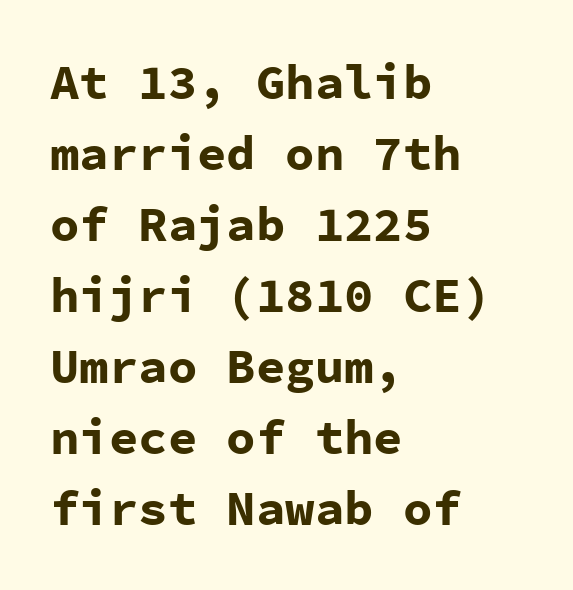
Reading down the block, your eye returns to a fixed left position each line. A dark, heavy texture on the line: the type is bold. The designer left line spacing at the default. Letterform terminals end flat and unadorned throughout the passage. The baseline area is clear.
